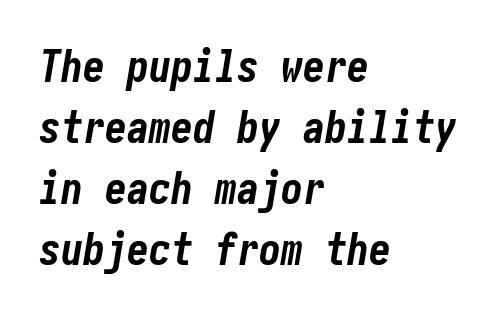
The image shows 44 px bold, condensed type, italic (leaning right); set left-aligned, normal line spacing (1.39x), normal letter spacing, not underlined; low stroke contrast and a medium x-height.
